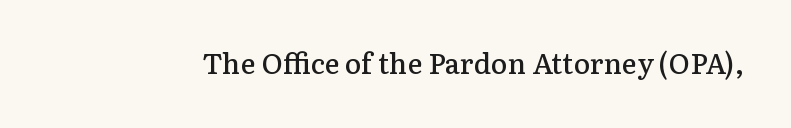
{"serif": "yes", "italic": "no", "bold": "semi", "weight": "semibold", "width": "normal", "stroke_contrast": "low", "x_height": "medium", "monospaced": "no", "underline": "no", "letter_spacing": "normal", "letter_spacing_em": 0.0, "glyph_px": 28}
